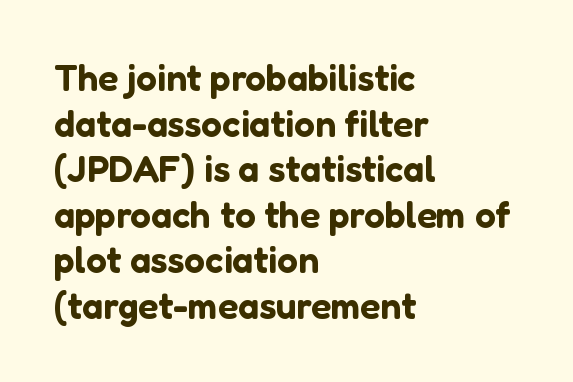
The image shows 37 px sans-serif type, upright; set left-aligned, line spacing 1.23x, normal letter spacing, not underlined; low stroke contrast and a medium x-height.
